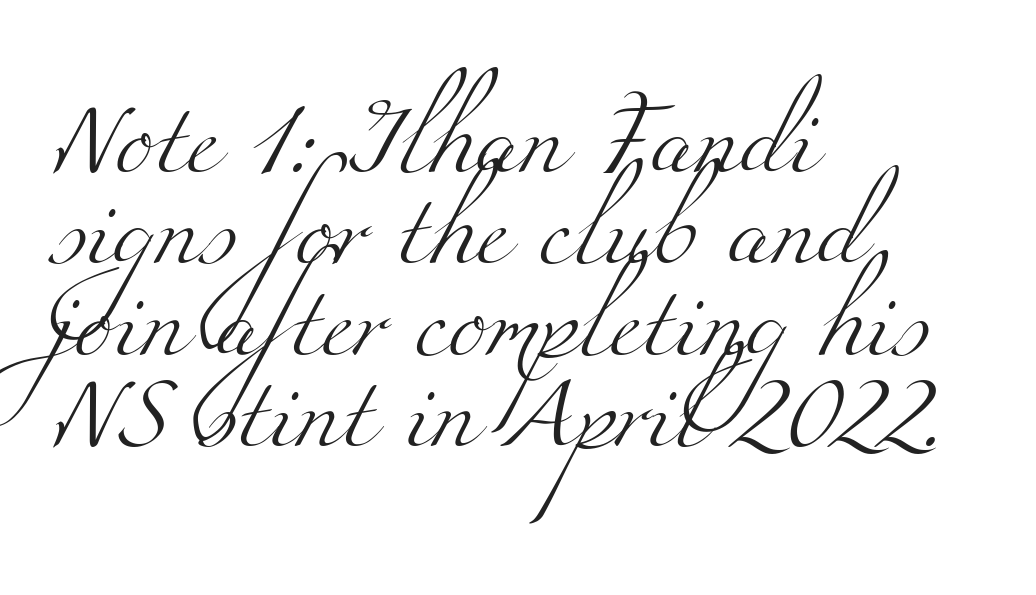
The image shows 72 px light, wide type; set left-aligned, normal line spacing (1.27x), normal letter spacing, not underlined; medium stroke contrast and a small x-height.
